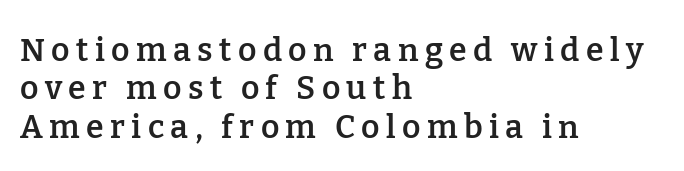
{"serif": "yes", "italic": "no", "bold": "semi", "weight": "semibold", "width": "normal", "stroke_contrast": "low", "x_height": "medium", "monospaced": "no", "underline": "no", "align": "left", "line_spacing_ratio": 1.2, "letter_spacing": "wide", "letter_spacing_em": 0.2, "glyph_px": 32}
